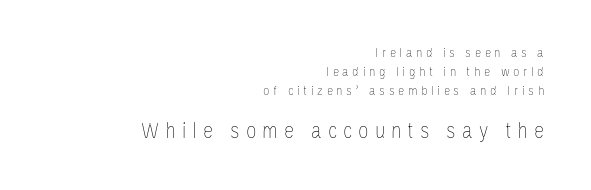
Q: Is the text bold? A: No.
Q: Is the text italic (slanted)? A: No, it is upright.
Q: Is the text underlined? A: No.
Q: How is the paragraph aligned? A: Right-aligned.
Q: Is the spacing between letters normal or unusually wide? A: Unusually wide.
Q: Is the spacing between lines tight, normal or loose? A: Normal.
Q: Which block of text is set in a larger size, the first (top) or the second (bottom)? A: The second (bottom) one.
